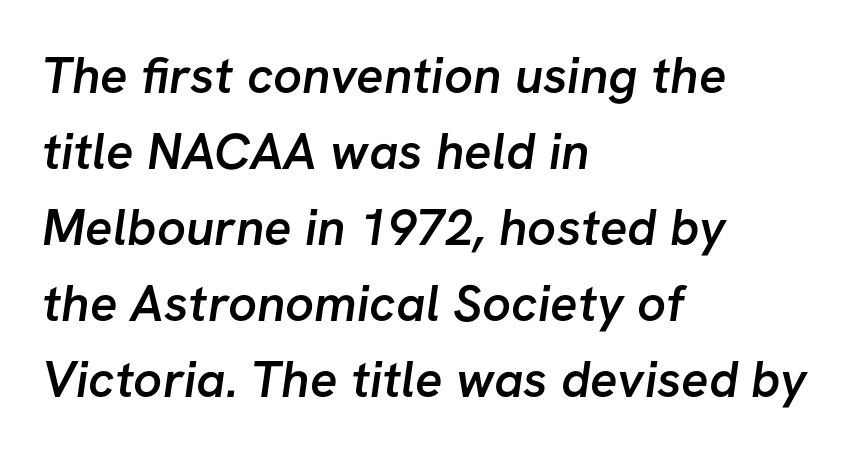
Q: Is the text bold? A: Semi-bold.
Q: Is the typeface a serif or a sans-serif typeface? A: Sans-serif.
Q: Is the text underlined? A: No.
Q: How is the paragraph aligned? A: Left-aligned.
Q: Is the spacing between letters normal or unusually wide? A: Normal.
Q: Is the spacing between lines tight, normal or loose? A: Normal.
Q: Width (condensed, normal, or wide)? A: Normal.
Q: Stroke contrast? A: Low.
Q: x-height? A: Medium.
Q: Monospaced? A: No.
